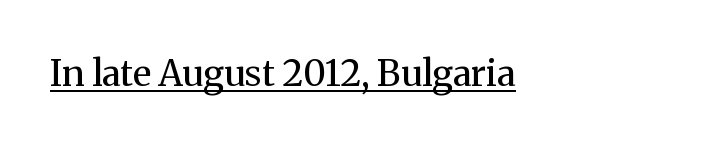
The passage shown is typeset with a serif family. Posture: vertical. The weight tops out at a normal text grade. The glyphs are accompanied by a horizontal stroke just below them.
